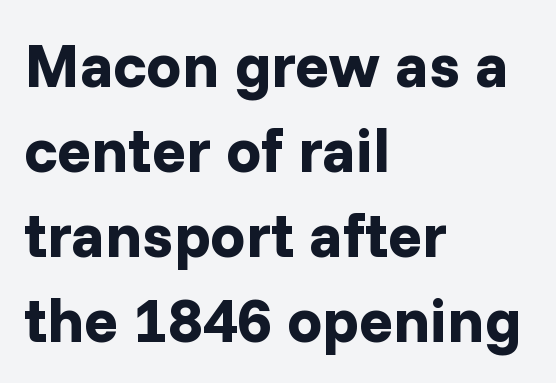
The image shows 63 px bold sans-serif type, upright; set left-aligned, normal line spacing (1.35x), normal letter spacing, not underlined; low stroke contrast and a medium x-height.
